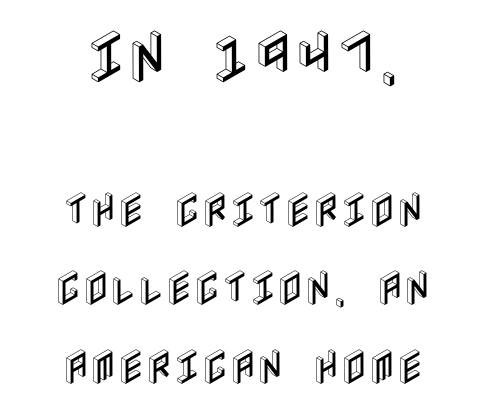
This block would shrink considerably if given ordinary leading; it's expanded now. The space beneath each line is pristine and unruled. Every stem runs plumb, perpendicular to the baseline. Spacing between characters is what you'd get straight out of the box. Typesetter's note — upper block bumped up in size, lower block left smaller. Horizontally, the lines are justified to the midpoint only.
